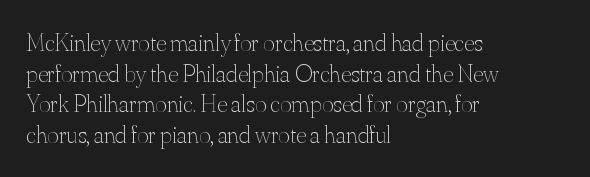
The letters look calm and open, with moderate or lighter stems. Descenders are the only things crossing below the line. Left-aligned paragraph, ragged on the right. Short note: letters normally spaced.
